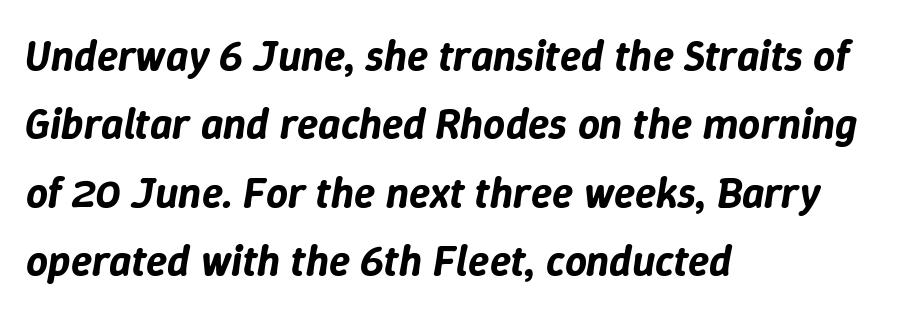
Q: Is the text italic (slanted)? A: Yes, it leans right by about 9 degrees.
Q: Is the text underlined? A: No.
Q: How is the paragraph aligned? A: Left-aligned.
Q: Is the spacing between letters normal or unusually wide? A: Normal.
Q: Is the spacing between lines tight, normal or loose? A: Normal.
Q: Width (condensed, normal, or wide)? A: Normal.
Q: Stroke contrast? A: Low.
Q: x-height? A: Medium.
Q: Monospaced? A: No.
